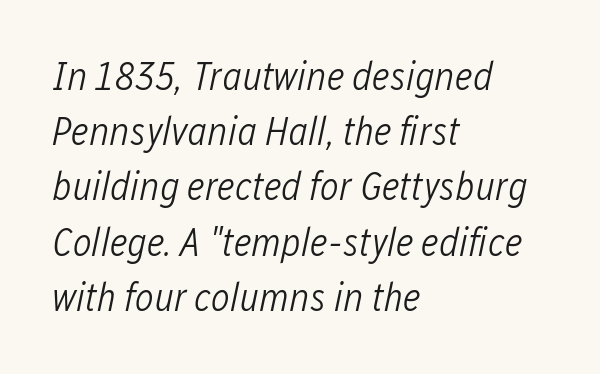
The image shows 40 px light, condensed type, italic (leaning right); set left-aligned, normal line spacing (1.38x), normal letter spacing, not underlined; low stroke contrast and a medium x-height.
